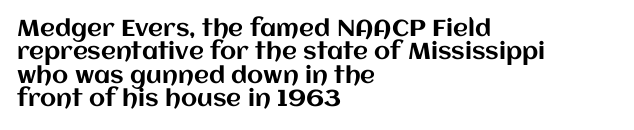
{"italic": "no", "underline": "no", "align": "left", "line_spacing": "tight", "line_spacing_ratio": 1.02, "letter_spacing": "normal", "letter_spacing_em": 0.0, "glyph_px": 23}
